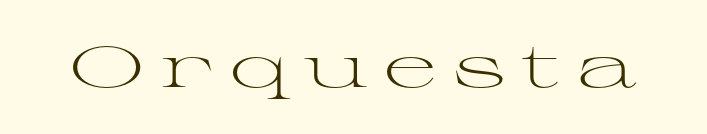
The rendering uses natural spacing where letterforms have individual widths. The lettering stays uniformly vertical, giving the passage a roman look. Letters rest on an invisible, unmarked baseline. Letter spacing: wide. Ink coverage per letter is moderate at most. The designer went with a serif here, giving each stem small feet.
